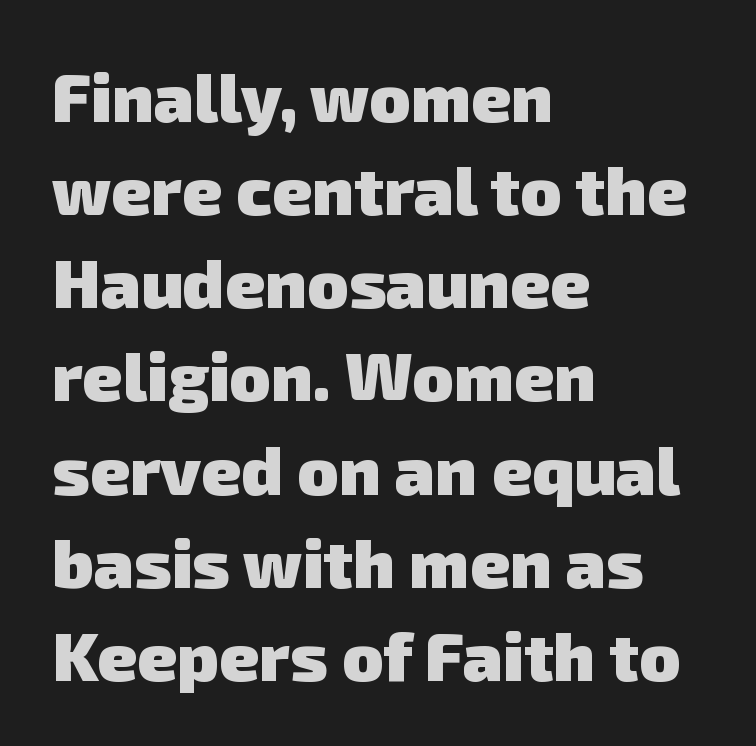
Bare-footed words on every line. This rendering leaves character spacing at its baseline value. Line starts are locked; line ends wander. The leading is moderate, giving the passage an even texture.
